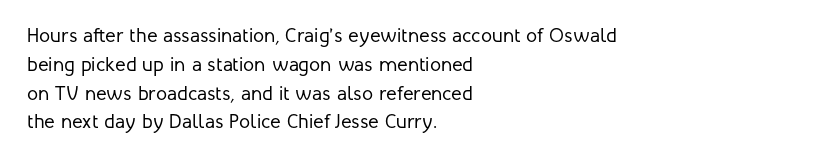
Q: Is the text bold? A: No.
Q: Is the text italic (slanted)? A: No, it is upright.
Q: Is the text underlined? A: No.
Q: How is the paragraph aligned? A: Left-aligned.
Q: Is the spacing between letters normal or unusually wide? A: Normal.
Q: Is the spacing between lines tight, normal or loose? A: Normal.
